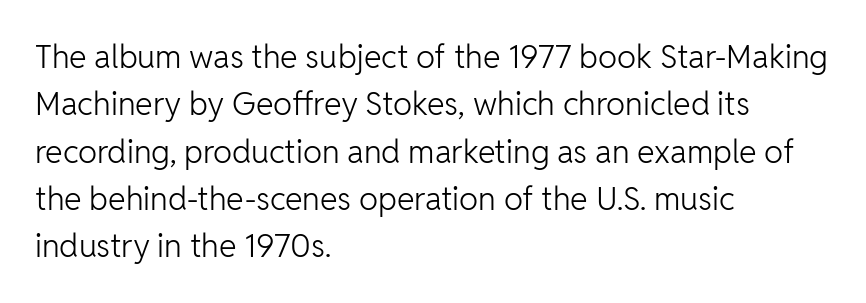
Q: Is the text bold? A: No.
Q: Is the text italic (slanted)? A: No, it is upright.
Q: Is the typeface a serif or a sans-serif typeface? A: Sans-serif.
Q: Is the text underlined? A: No.
Q: How is the paragraph aligned? A: Left-aligned.
Q: Is the spacing between letters normal or unusually wide? A: Normal.
Q: Is the spacing between lines tight, normal or loose? A: Normal.
Q: Width (condensed, normal, or wide)? A: Normal.
Q: Stroke contrast? A: Low.
Q: x-height? A: Medium.
Q: Monospaced? A: No.
